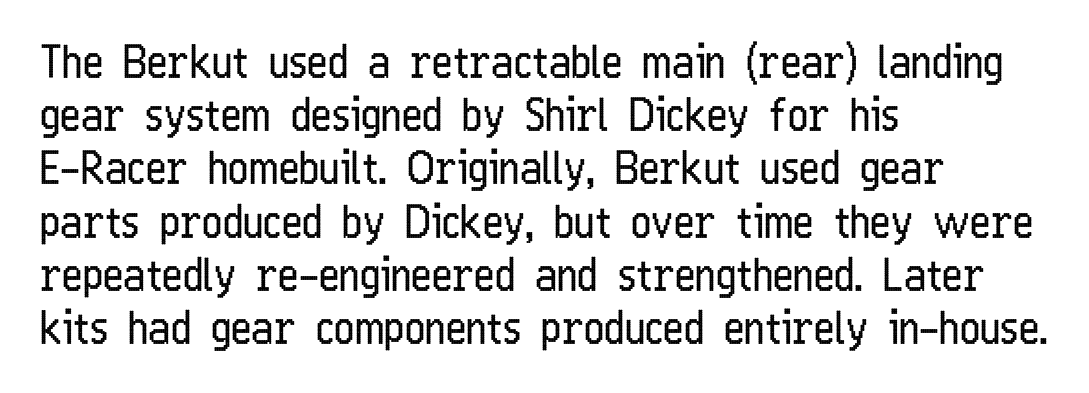
{"serif": "no", "italic": "no", "bold": "no", "weight": "regular", "width": "condensed", "stroke_contrast": "low", "x_height": "medium", "monospaced": "no", "underline": "no", "align": "left", "line_spacing_ratio": 1.21, "letter_spacing": "normal", "letter_spacing_em": 0.0, "glyph_px": 44}
